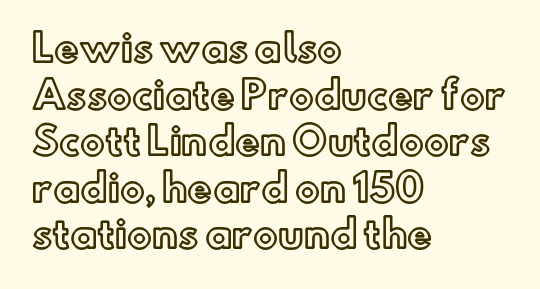
The image shows 37 px text type, upright; set left-aligned, normal line spacing (1.26x), normal letter spacing, not underlined; a small x-height.
